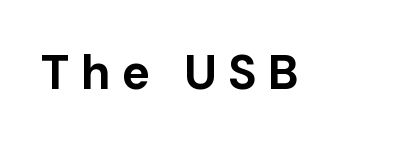
Q: Is the text bold? A: Yes.
Q: Is the text italic (slanted)? A: No, it is upright.
Q: Is the typeface a serif or a sans-serif typeface? A: Sans-serif.
Q: Is the text underlined? A: No.
Q: Is the spacing between letters normal or unusually wide? A: Unusually wide.
Q: Width (condensed, normal, or wide)? A: Normal.
Q: Stroke contrast? A: Low.
Q: x-height? A: Medium.
Q: Monospaced? A: No.
